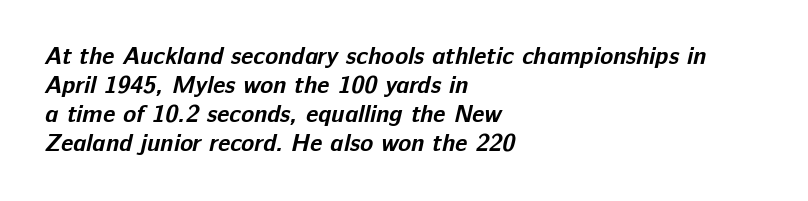
The image shows 24 px bold type; set left-aligned, line spacing 1.21x, normal letter spacing, not underlined.
